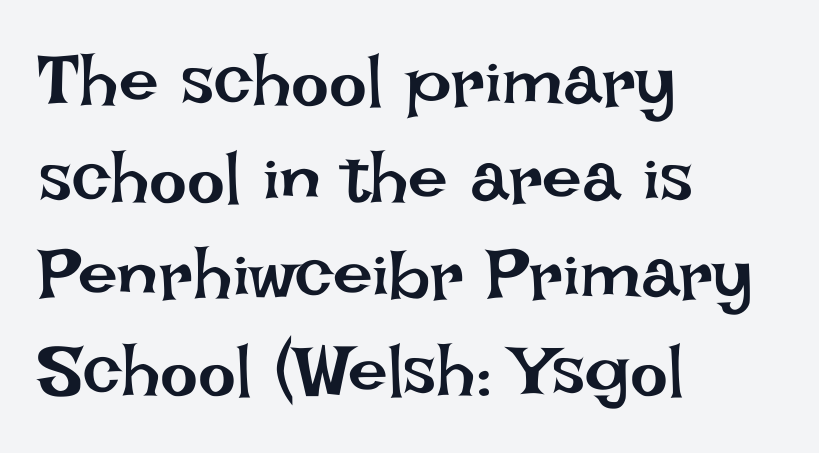
Q: Is the text bold? A: No.
Q: Is the text italic (slanted)? A: No, it is upright.
Q: Is the text underlined? A: No.
Q: How is the paragraph aligned? A: Left-aligned.
Q: Is the spacing between letters normal or unusually wide? A: Normal.
Q: Is the spacing between lines tight, normal or loose? A: Normal.
Q: Width (condensed, normal, or wide)? A: Normal.
Q: Stroke contrast? A: Low.
Q: x-height? A: Large.
Q: Monospaced? A: No.
